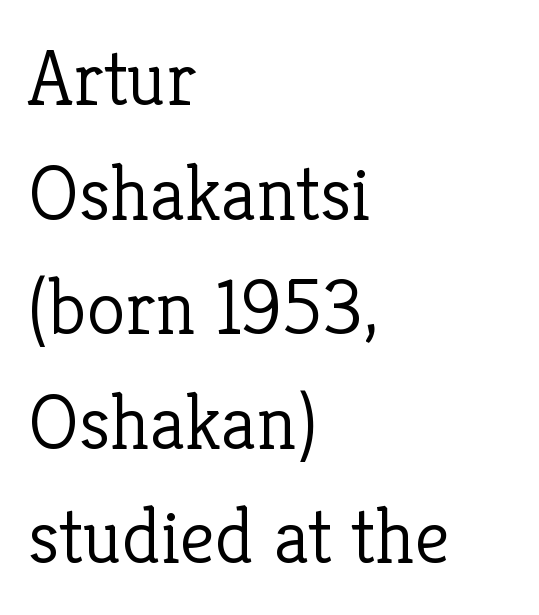
Q: Is the text bold? A: No.
Q: Is the text italic (slanted)? A: No, it is upright.
Q: Is the typeface a serif or a sans-serif typeface? A: Serif.
Q: Is the text underlined? A: No.
Q: How is the paragraph aligned? A: Left-aligned.
Q: Is the spacing between letters normal or unusually wide? A: Normal.
Q: Is the spacing between lines tight, normal or loose? A: Normal.
Q: Width (condensed, normal, or wide)? A: Normal.
Q: Stroke contrast? A: Low.
Q: x-height? A: Medium.
Q: Monospaced? A: No.
